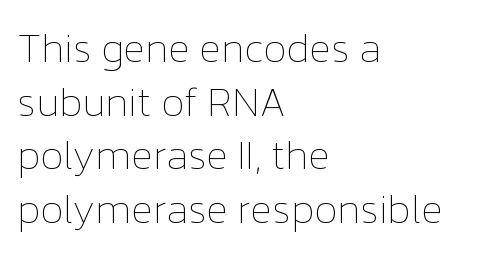
Q: Is the text bold? A: No.
Q: Is the text italic (slanted)? A: No, it is upright.
Q: Is the text underlined? A: No.
Q: How is the paragraph aligned? A: Left-aligned.
Q: Is the spacing between letters normal or unusually wide? A: Normal.
Q: Is the spacing between lines tight, normal or loose? A: Normal.
Q: Width (condensed, normal, or wide)? A: Normal.
Q: Stroke contrast? A: Low.
Q: x-height? A: Medium.
Q: Monospaced? A: No.
